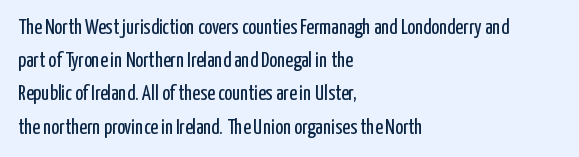
The image shows 21 px text type, upright; set left-aligned, normal line spacing (1.58x), normal letter spacing, not underlined.
